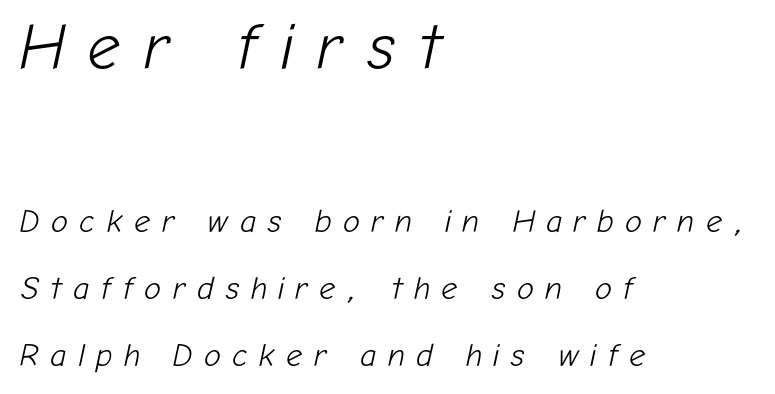
The image shows 65 px light type, italic (leaning right); set left-aligned, loose line spacing (2.09x), unusually wide letter spacing (+0.35 em), not underlined; the first (top) block is 2.03x larger; low stroke contrast and a medium x-height.
